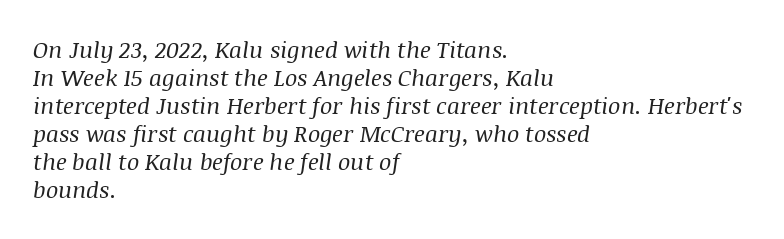
The image shows 23 px text type, italic (leaning right); set left-aligned, line spacing 1.22x, normal letter spacing, not underlined.
